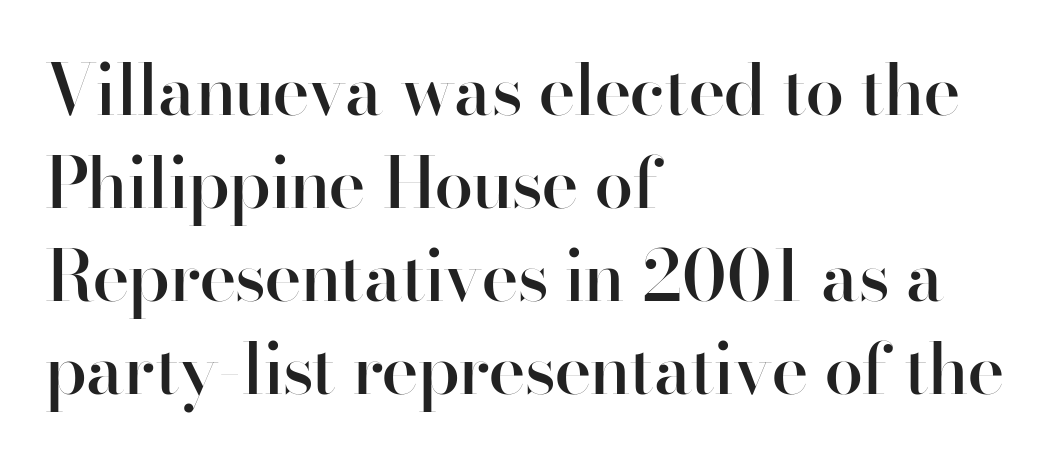
{"serif": "no", "italic": "no", "bold": "semi", "weight": "semibold", "width": "normal", "stroke_contrast": "high", "x_height": "small", "monospaced": "no", "underline": "no", "align": "left", "line_spacing": "normal", "line_spacing_ratio": 1.33, "letter_spacing": "normal", "letter_spacing_em": 0.0, "glyph_px": 70}
